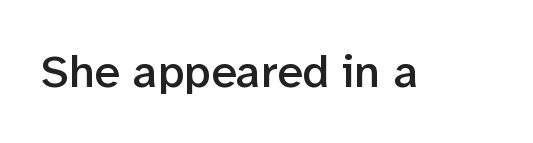
{"serif": "no", "italic": "no", "bold": "semi", "weight": "semibold", "width": "normal", "stroke_contrast": "low", "x_height": "medium", "monospaced": "no", "underline": "no", "letter_spacing": "normal", "letter_spacing_em": 0.0, "glyph_px": 46}
